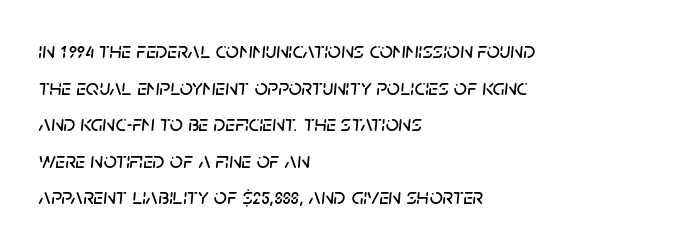
{"italic": "yes", "lean": "right", "slant_degrees": 5, "underline": "no", "align": "left", "line_spacing": "normal", "line_spacing_ratio": 1.59, "letter_spacing": "normal", "letter_spacing_em": 0.0, "glyph_px": 23}
